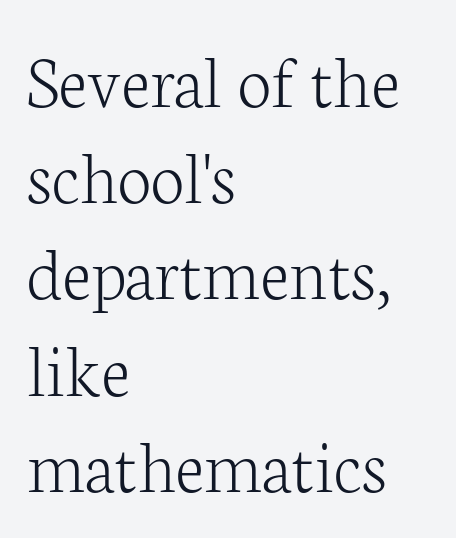
Summary of weight: not heavy and not bold. The words here are not underlined. In CSS terms this would be text-align: left. The characters display serif detailing at their extremities. Regular leading.
